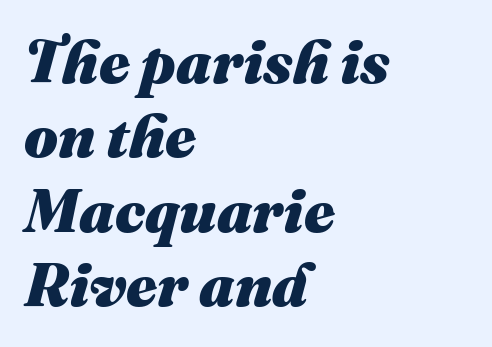
Note the varied advance widths — an 'i' is clearly narrower than an 'm'. The space directly below the letters is spotless. As a designer I'd log this as weight 700, bold. Glyph-to-glyph distance matches everyday printed text.
